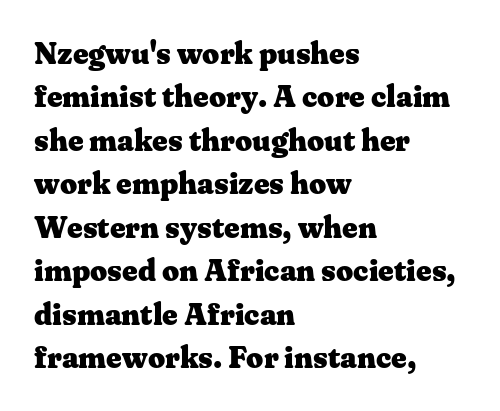
Typesetter's note: full bold, strokes at maximum text heaviness. When letters stand straight like this, we call the style roman or upright. Tracking here is standard; glyphs follow each other at the usual distance. Any mark beneath the type? The region is blank. Character widths vary here, with narrow letters taking less room than wide ones. Interline gaps are of average width in this sample.
